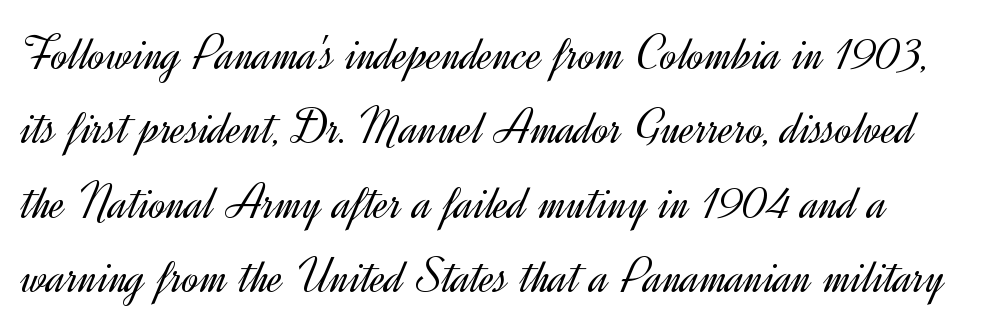
The image shows 51 px light sans-serif type; set normal line spacing (1.46x), normal letter spacing, not underlined; a small x-height.
